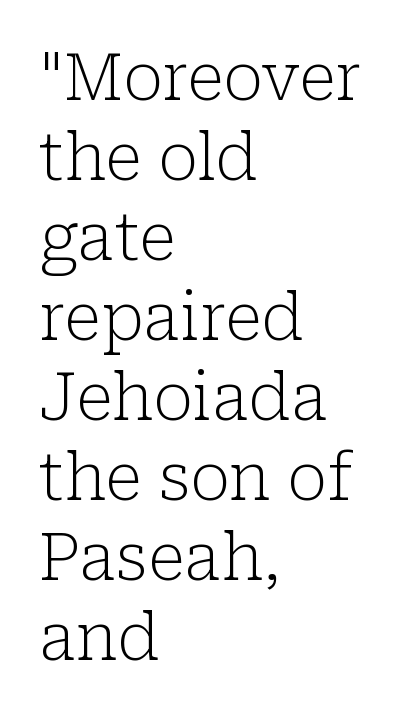
The image shows 65 px light serif type, upright; set left-aligned, line spacing 1.23x, normal letter spacing, not underlined; low stroke contrast and a medium x-height.
